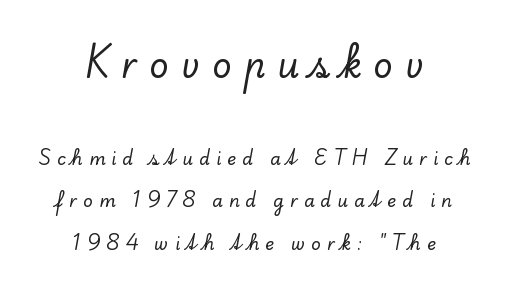
The image shows 34 px serif type; set centered, loose line spacing (2.49x), unusually wide letter spacing (+0.35 em), not underlined; the first (top) block is 2.0x larger; low stroke contrast and a small x-height.
